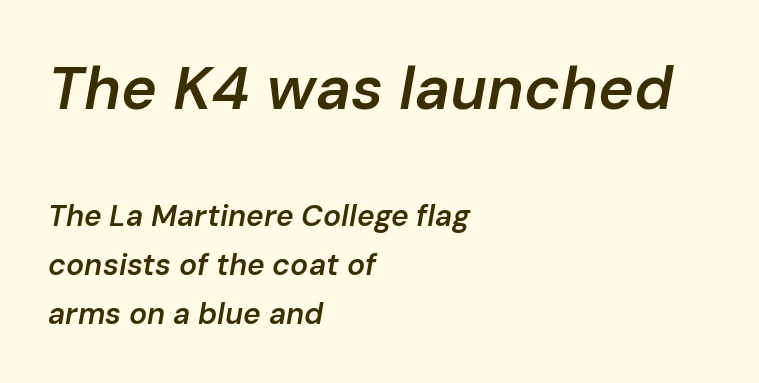
The image shows 61 px semibold type, italic (leaning right); set left-aligned, normal line spacing (1.63x), normal letter spacing, not underlined; the first (top) block is 2.03x larger; low stroke contrast and a medium x-height.
